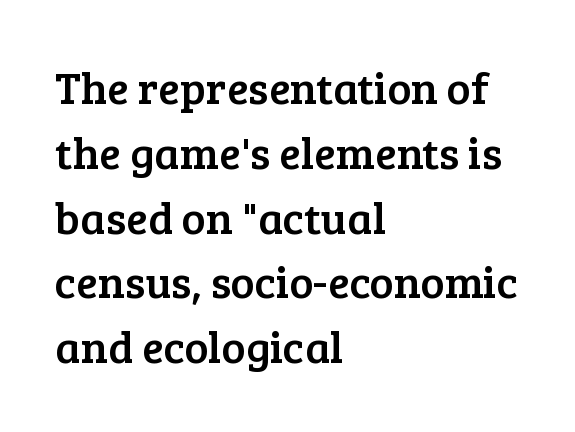
{"serif": "yes", "italic": "no", "width": "normal", "stroke_contrast": "low", "x_height": "medium", "monospaced": "no", "underline": "no", "align": "left", "line_spacing": "normal", "line_spacing_ratio": 1.44, "letter_spacing": "normal", "letter_spacing_em": 0.0, "glyph_px": 45}
